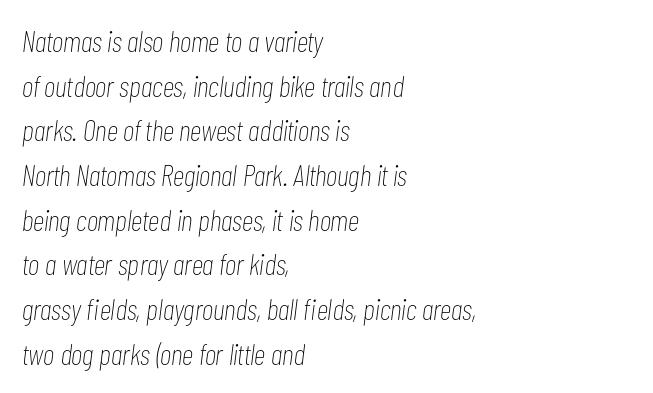
Baseline-to-baseline distance is the conventional proportion of letter height. Nothing unusual about the tracking: characters are spaced as the font intends. Notice how the passage keeps a crisp vertical edge on the left only. Slanted lettering throughout. The passage shown is not underscored anywhere.
